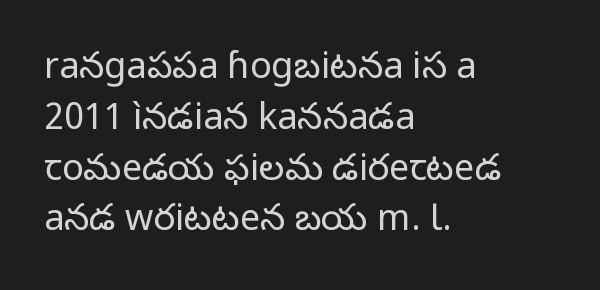
Q: Is the text bold? A: No.
Q: Is the text italic (slanted)? A: No, it is upright.
Q: Is the typeface a serif or a sans-serif typeface? A: Sans-serif.
Q: Is the text underlined? A: No.
Q: How is the paragraph aligned? A: Left-aligned.
Q: Is the spacing between letters normal or unusually wide? A: Normal.
Q: Is the spacing between lines tight, normal or loose? A: Normal.
Q: Width (condensed, normal, or wide)? A: Normal.
Q: Stroke contrast? A: Low.
Q: x-height? A: Medium.
Q: Monospaced? A: No.
